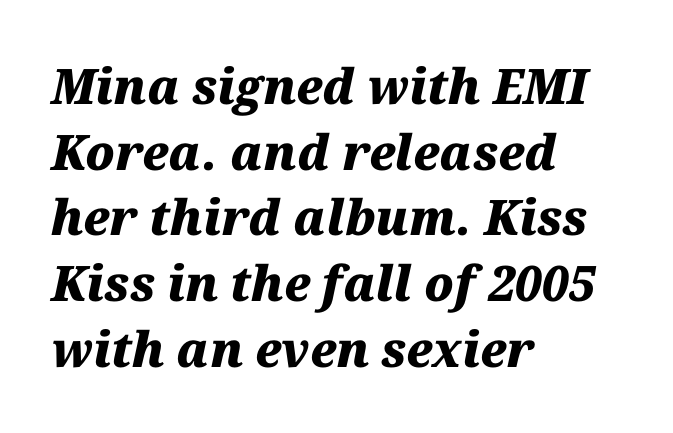
The gap between lines stays unmarked. In terms of letterspacing, this is plain default setting. The rendering uses a bold face; every stroke is thick and dark. This sample keeps an unexceptional amount of space between lines. Would a proofreader flag this as italicized? Yes.
